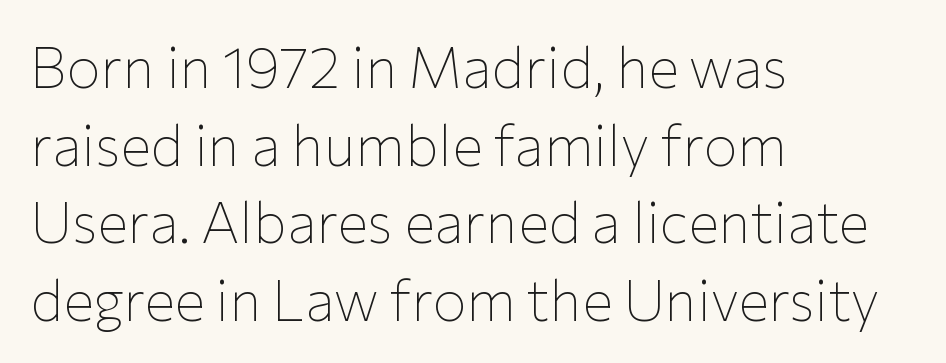
Q: Is the text bold? A: No.
Q: Is the text italic (slanted)? A: No, it is upright.
Q: Is the typeface a serif or a sans-serif typeface? A: Sans-serif.
Q: Is the text underlined? A: No.
Q: How is the paragraph aligned? A: Left-aligned.
Q: Is the spacing between letters normal or unusually wide? A: Normal.
Q: Is the spacing between lines tight, normal or loose? A: Normal.
Q: Width (condensed, normal, or wide)? A: Normal.
Q: Stroke contrast? A: Low.
Q: x-height? A: Medium.
Q: Monospaced? A: No.
